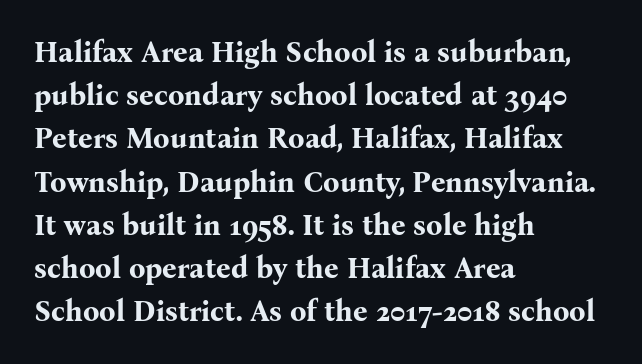
Q: Is the text bold? A: Yes.
Q: Is the text italic (slanted)? A: No, it is upright.
Q: Is the typeface a serif or a sans-serif typeface? A: Serif.
Q: Is the text underlined? A: No.
Q: How is the paragraph aligned? A: Left-aligned.
Q: Is the spacing between letters normal or unusually wide? A: Normal.
Q: Is the spacing between lines tight, normal or loose? A: Normal.
Q: Width (condensed, normal, or wide)? A: Normal.
Q: Stroke contrast? A: Medium.
Q: x-height? A: Medium.
Q: Monospaced? A: No.
